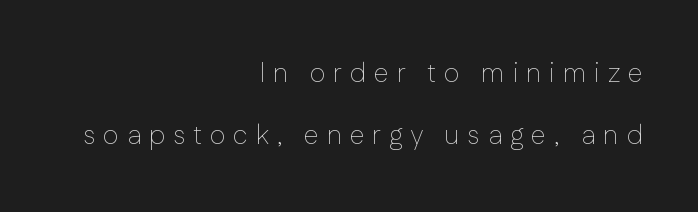
This is not heavy type; no bold has been used. Plain, unruled lines of type. Style check: upright. Horizontal bands of white between lines are thick stripes. Leftover space on each line is placed entirely before the opening word. The passage shown has open, widely tracked lettering throughout.
